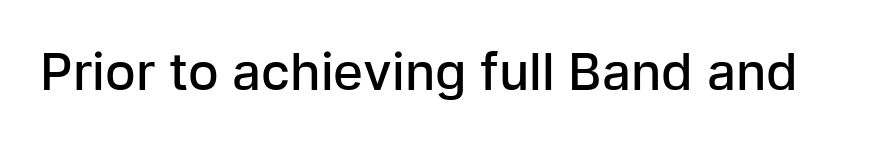
The letterforms sit shoulder to shoulder at normal distance. Note the varied advance widths — an 'i' is clearly narrower than an 'm'. Observe the absence of serifs on each vertical stroke in this sample. A semibold gives these letters moderate extra thickness, short of bold.
